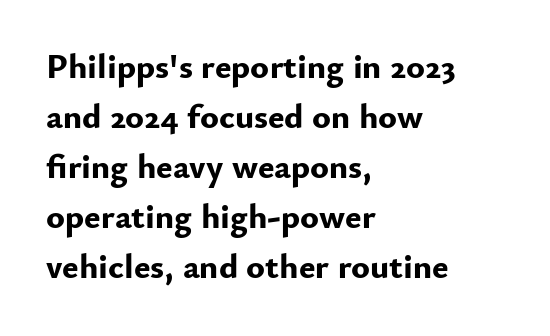
{"serif": "no", "italic": "no", "bold": "yes", "weight": "bold", "width": "normal", "stroke_contrast": "low", "x_height": "small", "monospaced": "no", "underline": "no", "align": "left", "line_spacing": "normal", "line_spacing_ratio": 1.43, "letter_spacing": "normal", "letter_spacing_em": 0.0, "glyph_px": 35}
